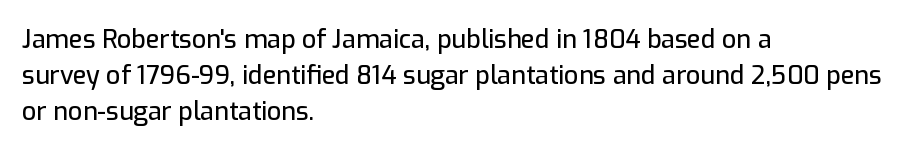
Q: Is the text italic (slanted)? A: No, it is upright.
Q: Is the text underlined? A: No.
Q: How is the paragraph aligned? A: Left-aligned.
Q: Is the spacing between letters normal or unusually wide? A: Normal.
Q: Is the spacing between lines tight, normal or loose? A: Normal.
